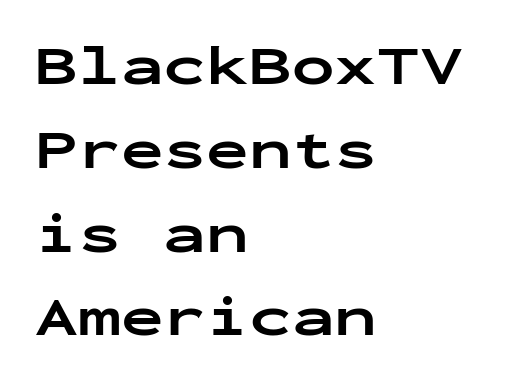
These lines sit exactly where default settings would place them. Every letter is thick-stroked: bold, no question. Spacing between characters is what you'd get straight out of the box. Serifs: no, the terminals of the letterforms are clean. Think of a typewriter: that constant character pitch is what you see here. Letters rest on an invisible, unmarked baseline.
